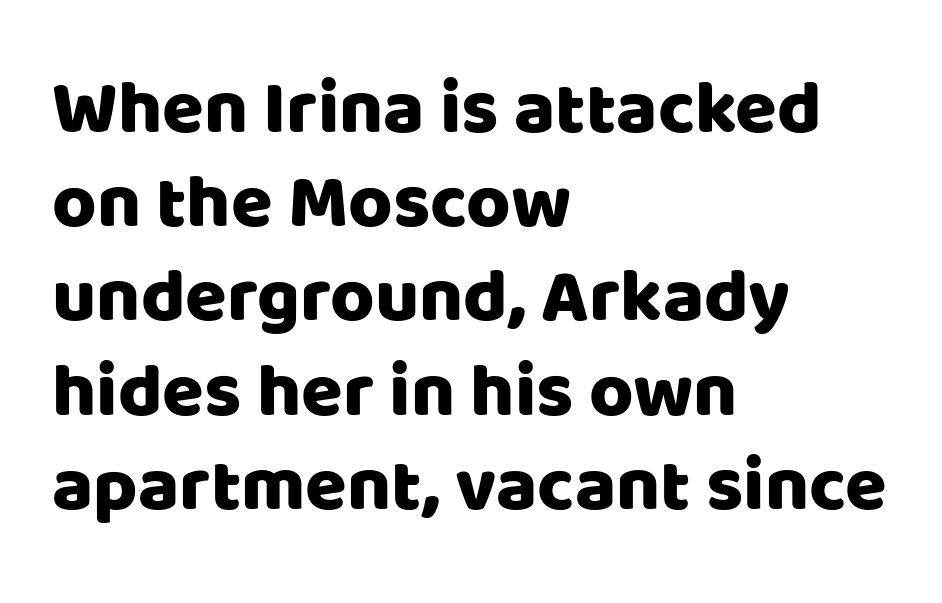
Q: Is the text italic (slanted)? A: No, it is upright.
Q: Is the typeface a serif or a sans-serif typeface? A: Sans-serif.
Q: Is the text underlined? A: No.
Q: How is the paragraph aligned? A: Left-aligned.
Q: Is the spacing between letters normal or unusually wide? A: Normal.
Q: Width (condensed, normal, or wide)? A: Normal.
Q: Stroke contrast? A: Low.
Q: x-height? A: Large.
Q: Monospaced? A: No.
